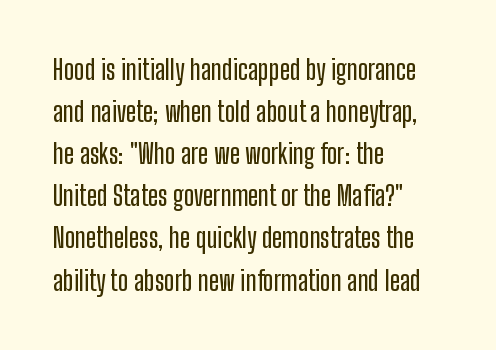
{"italic": "no", "underline": "no", "align": "left", "line_spacing": "normal", "line_spacing_ratio": 1.56, "letter_spacing": "normal", "letter_spacing_em": 0.0, "glyph_px": 27}
